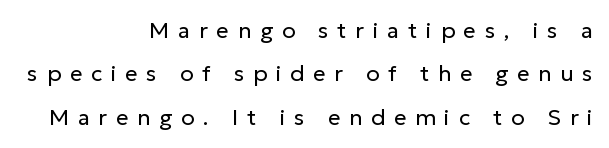
Q: Is the text bold? A: No.
Q: Is the text italic (slanted)? A: No, it is upright.
Q: Is the text underlined? A: No.
Q: How is the paragraph aligned? A: Right-aligned.
Q: Is the spacing between letters normal or unusually wide? A: Unusually wide.
Q: Is the spacing between lines tight, normal or loose? A: Loose.
